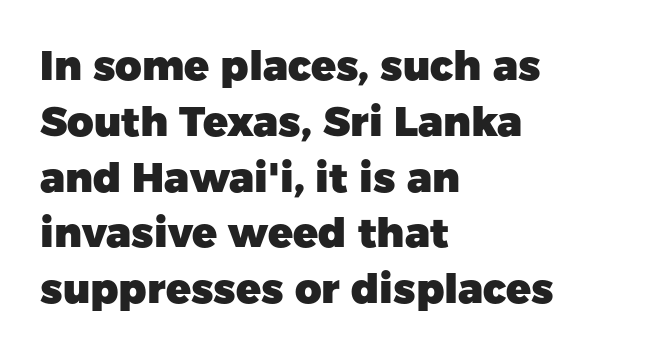
The designer went with a sans here, leaving each stem footless. Rule under the text: the space is simply empty. Short note: letters normally spaced. In CSS terms this would be text-align: left. You'd pick this weight for a headline — it's a proper bold.
